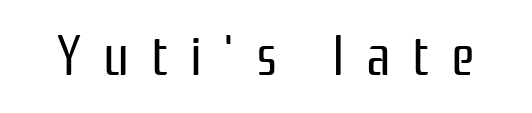
The image shows 57 px regular-weight, condensed sans-serif type, upright; set unusually wide letter spacing (+0.38 em), not underlined; low stroke contrast and a medium x-height.
